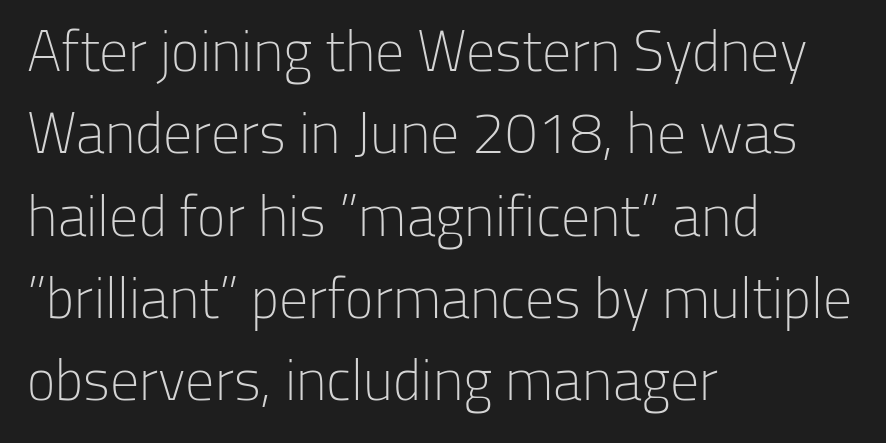
Q: Is the text bold? A: No.
Q: Is the text italic (slanted)? A: No, it is upright.
Q: Is the typeface a serif or a sans-serif typeface? A: Sans-serif.
Q: Is the text underlined? A: No.
Q: How is the paragraph aligned? A: Left-aligned.
Q: Is the spacing between letters normal or unusually wide? A: Normal.
Q: Is the spacing between lines tight, normal or loose? A: Normal.
Q: Width (condensed, normal, or wide)? A: Normal.
Q: Stroke contrast? A: Low.
Q: x-height? A: Medium.
Q: Monospaced? A: No.
